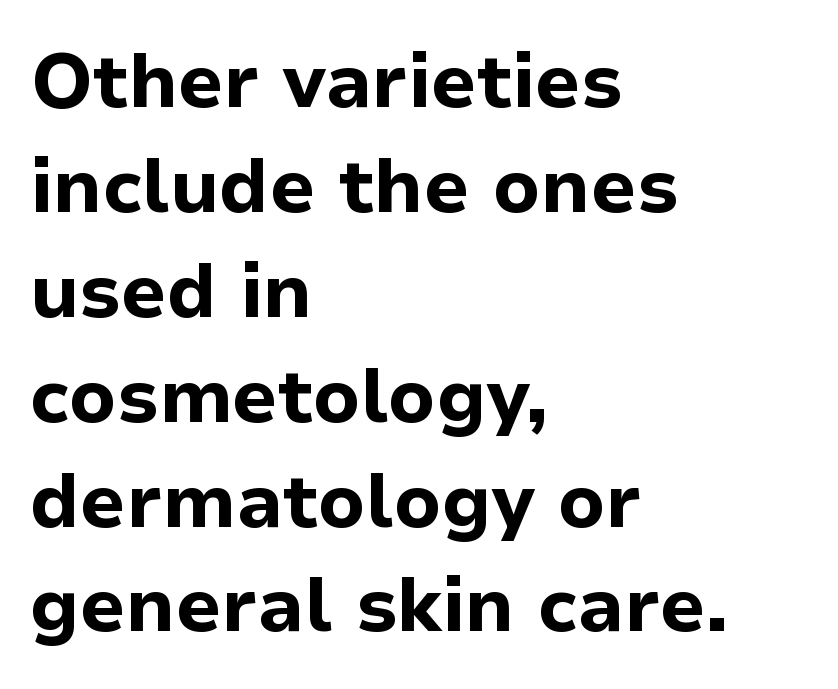
Q: Is the text bold? A: Yes.
Q: Is the text italic (slanted)? A: No, it is upright.
Q: Is the typeface a serif or a sans-serif typeface? A: Sans-serif.
Q: Is the text underlined? A: No.
Q: How is the paragraph aligned? A: Left-aligned.
Q: Is the spacing between letters normal or unusually wide? A: Normal.
Q: Is the spacing between lines tight, normal or loose? A: Normal.
Q: Width (condensed, normal, or wide)? A: Normal.
Q: Stroke contrast? A: Low.
Q: x-height? A: Medium.
Q: Monospaced? A: No.
